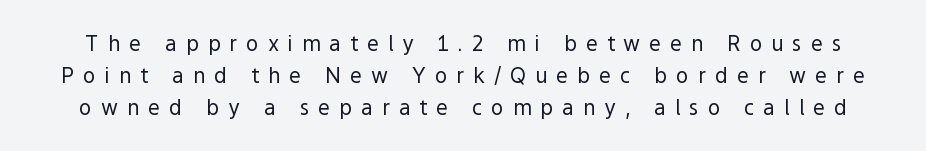
{"italic": "no", "bold": "no", "underline": "no", "line_spacing": "normal", "line_spacing_ratio": 1.52, "letter_spacing": "wide", "letter_spacing_em": 0.43, "glyph_px": 21}
